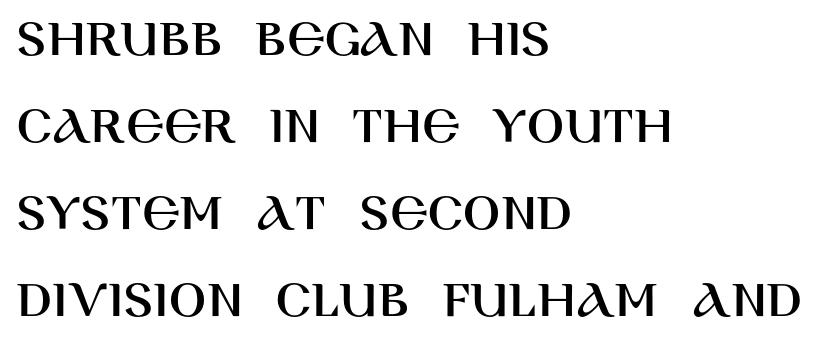
The ragged edge is on the right, which tells us the setting is flush left. Vertically, the passage feels balanced, rows spaced as you'd expect. Here the designer chose a conventional face with non-uniform glyph widths. In terms of letterspacing, this is plain default setting. This is roman type, the default non-slanted kind.
